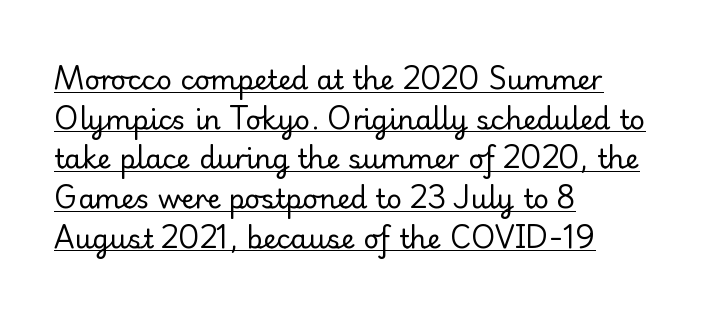
Teacher's note: observe the even left margin — that is flush-left alignment. Does the leading feel generous? No, just average. Notice how a bar underscores the lettering throughout. Compared with a typical body face, this is equally light or lighter still.
